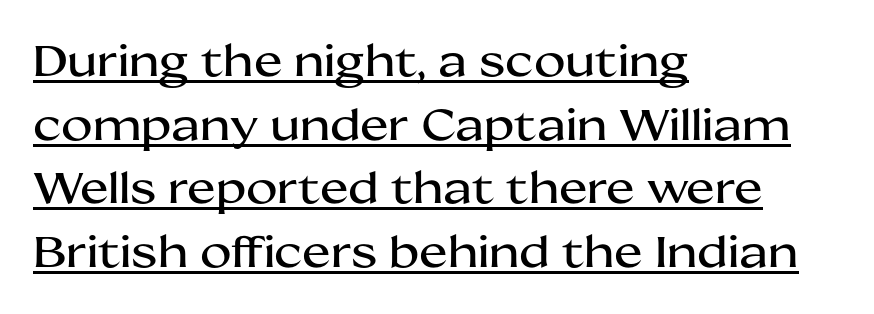
The image shows 43 px wide type, upright; set left-aligned, normal line spacing (1.48x), normal letter spacing, underlined; medium stroke contrast and a medium x-height.
